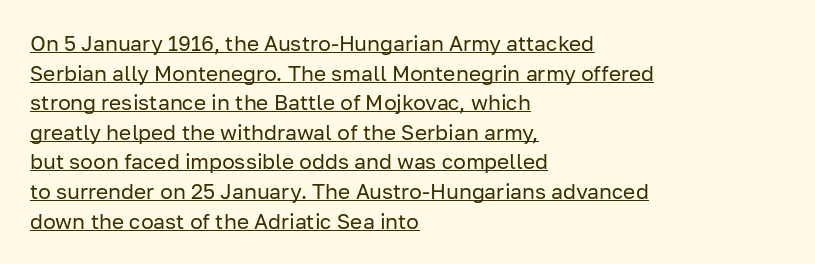
The image shows 21 px text type, upright; set left-aligned, normal line spacing (1.41x), normal letter spacing, underlined.
